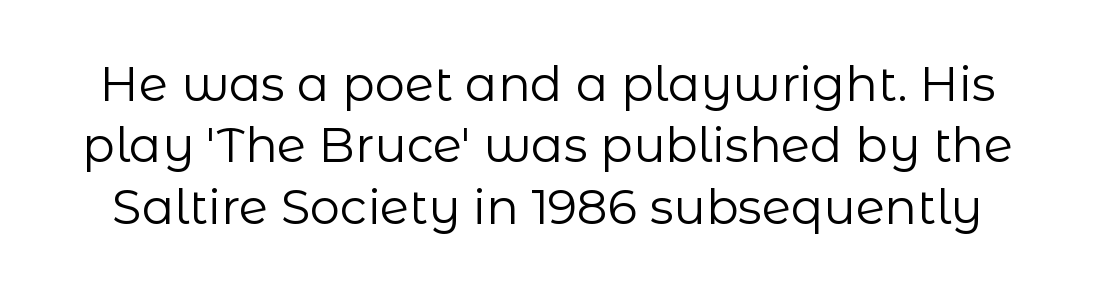
Q: Is the text bold? A: No.
Q: Is the text italic (slanted)? A: No, it is upright.
Q: Is the typeface a serif or a sans-serif typeface? A: Sans-serif.
Q: Is the text underlined? A: No.
Q: Is the spacing between letters normal or unusually wide? A: Normal.
Q: Is the spacing between lines tight, normal or loose? A: Normal.
Q: Width (condensed, normal, or wide)? A: Normal.
Q: Stroke contrast? A: Low.
Q: x-height? A: Medium.
Q: Monospaced? A: No.
